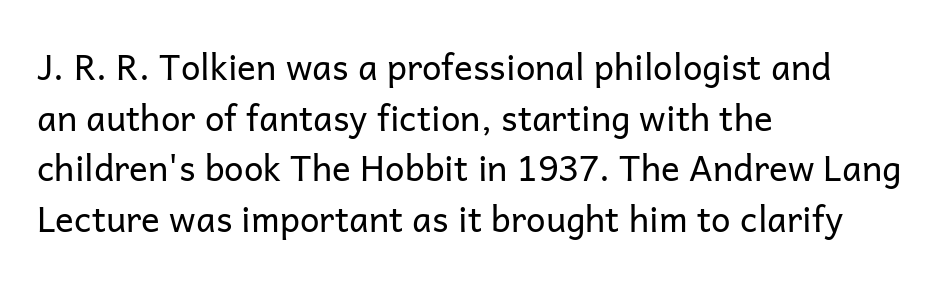
This sample uses an upright cut, with every glyph sitting square on the baseline. The strokes are not fattened; the text isn't bold. The words here are not underlined. Does the type have serifs? No, each stem ends abruptly.
